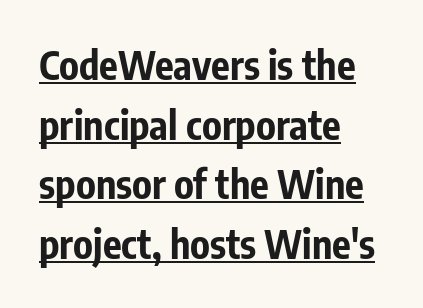
Students, observe the line beneath the letters — that is underlining. The paragraph shown leans on its left margin. The strokes are fattened all the way to bold. The typeface chosen for these lines omits serifs. A typesetter would call this leading conventional body-copy spacing. Each letter keeps its own natural width here, so spacing adapts to shape.
